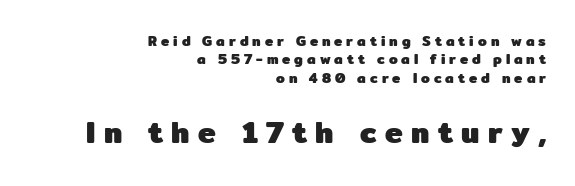
{"serif": "no", "italic": "no", "bold": "yes", "weight": "heavy", "width": "normal", "stroke_contrast": "low", "x_height": "medium", "monospaced": "no", "underline": "no", "align": "right", "line_spacing": "normal", "line_spacing_ratio": 1.31, "letter_spacing": "wide", "letter_spacing_em": 0.28, "larger_block": "second", "size_ratio": 2.14, "glyph_px": 30}
